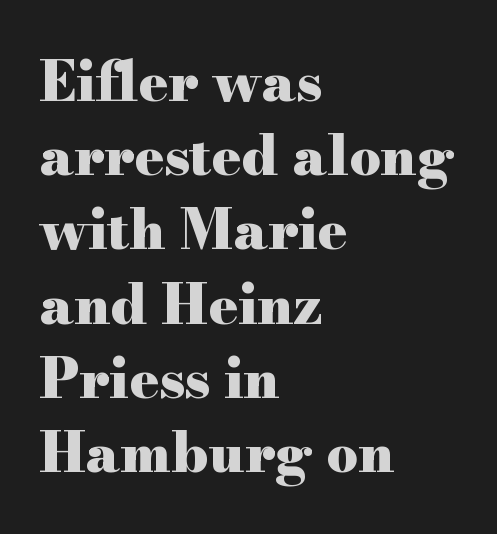
Q: Is the text bold? A: Yes.
Q: Is the text italic (slanted)? A: No, it is upright.
Q: Is the typeface a serif or a sans-serif typeface? A: Serif.
Q: Is the text underlined? A: No.
Q: How is the paragraph aligned? A: Left-aligned.
Q: Is the spacing between letters normal or unusually wide? A: Normal.
Q: Is the spacing between lines tight, normal or loose? A: Normal.
Q: Width (condensed, normal, or wide)? A: Wide.
Q: Stroke contrast? A: High.
Q: x-height? A: Small.
Q: Monospaced? A: No.
